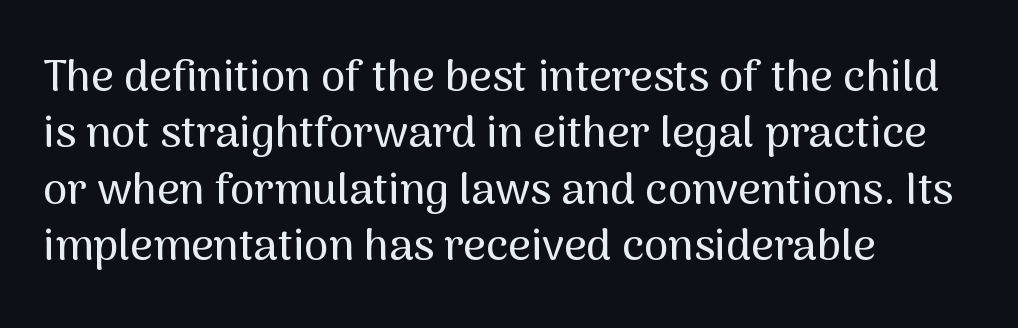
A typesetter would call this proportional, since set widths differ per character. Tracking here is standard; glyphs follow each other at the usual distance. Just letters on the line, the space beneath them empty. The setting favours the left margin, as ordinary paragraphs usually do. A roman cut, with each character standing at attention. These lines sit exactly where default settings would place them.
